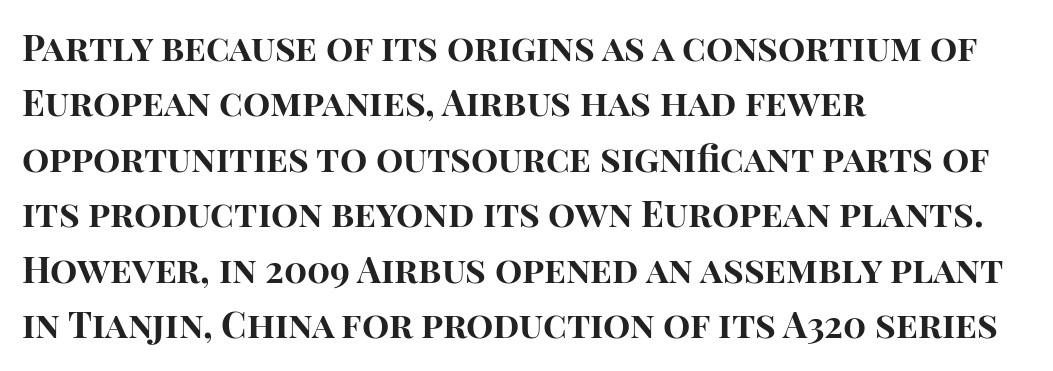
Q: Is the text bold? A: Yes.
Q: Is the text italic (slanted)? A: No, it is upright.
Q: Is the typeface a serif or a sans-serif typeface? A: Sans-serif.
Q: Is the text underlined? A: No.
Q: How is the paragraph aligned? A: Left-aligned.
Q: Is the spacing between letters normal or unusually wide? A: Normal.
Q: Is the spacing between lines tight, normal or loose? A: Normal.
Q: Width (condensed, normal, or wide)? A: Normal.
Q: Stroke contrast? A: High.
Q: x-height? A: Large.
Q: Monospaced? A: No.
